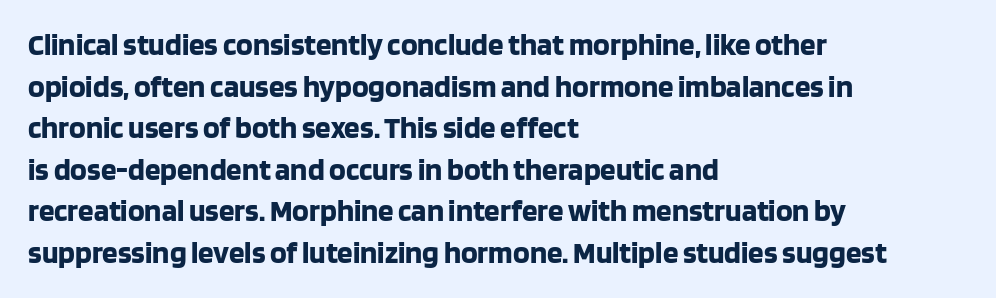
This sample keeps an unexceptional amount of space between lines. The rag falls on the right side of this text block. Look at the stroke-to-counter ratio: heavy, a bold. Here the glyphs are tracked normally, forming tight word shapes.
